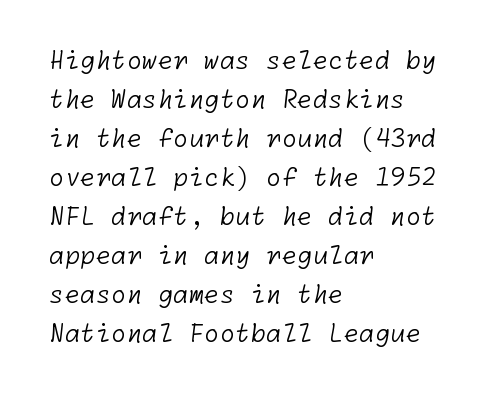
{"bold": "no", "underline": "no", "align": "left", "line_spacing": "normal", "line_spacing_ratio": 1.56, "letter_spacing": "normal", "letter_spacing_em": 0.0, "glyph_px": 25}
